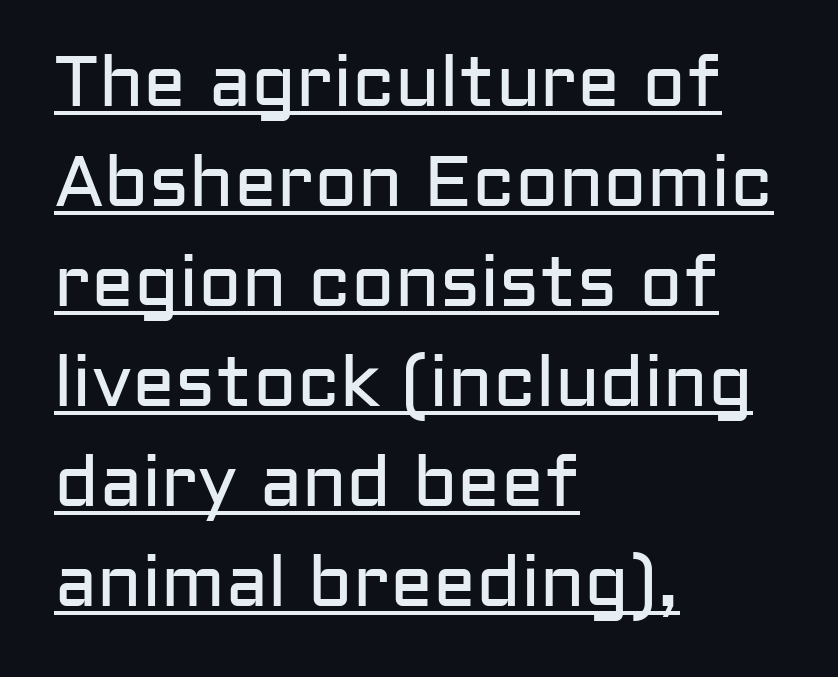
Letters have the restrained weight of plain body copy at most. Students, observe the line beneath the letters — that is underlining. Horizontal alignment here is leftward, the default for most running prose. This sample uses plain, unmodified letter spacing.
